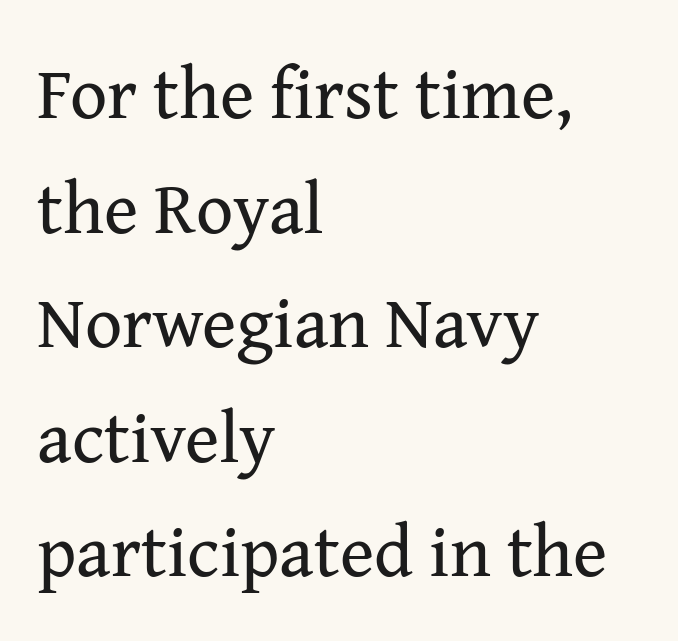
The image shows 73 px regular-weight serif type, upright; set left-aligned, normal line spacing (1.57x), normal letter spacing, not underlined; medium stroke contrast and a medium x-height.
